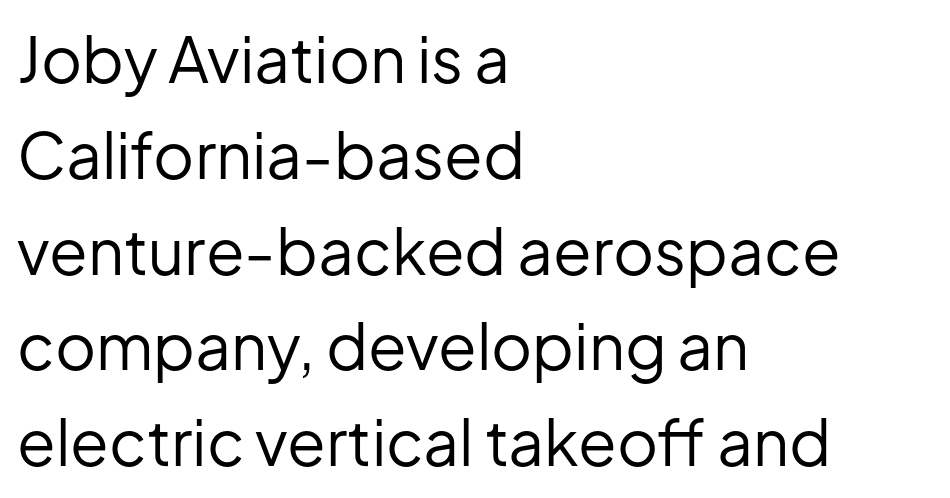
{"serif": "no", "italic": "no", "bold": "no", "weight": "regular", "width": "normal", "stroke_contrast": "low", "x_height": "medium", "monospaced": "no", "underline": "no", "align": "left", "line_spacing": "normal", "line_spacing_ratio": 1.52, "letter_spacing": "normal", "letter_spacing_em": 0.0, "glyph_px": 63}
